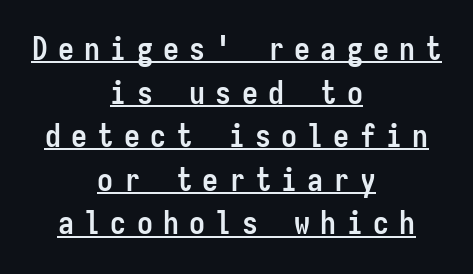
{"serif": "no", "italic": "no", "bold": "yes", "weight": "semibold", "width": "condensed", "stroke_contrast": "low", "x_height": "medium", "monospaced": "yes", "underline": "yes", "align": "center", "line_spacing": "normal", "line_spacing_ratio": 1.36, "letter_spacing": "wide", "letter_spacing_em": 0.32, "glyph_px": 32}
